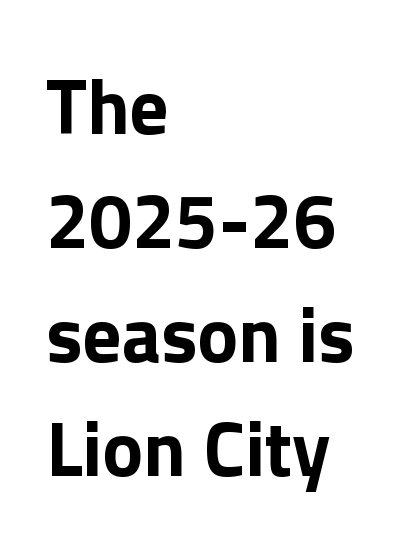
The image shows 77 px bold sans-serif type, upright; set left-aligned, normal line spacing (1.48x), normal letter spacing, not underlined; a medium x-height.
